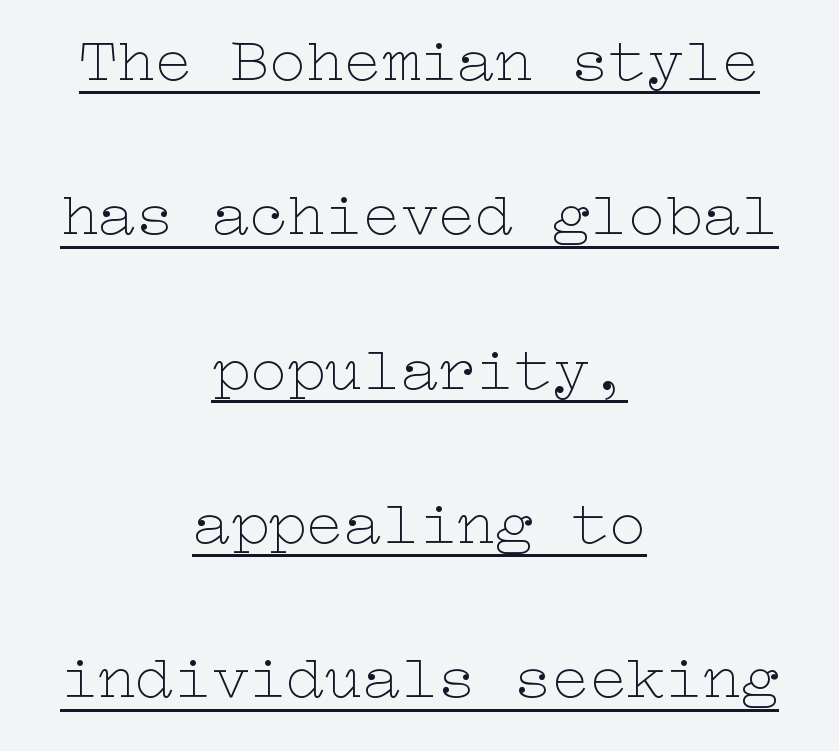
The image shows 63 px thin, wide type, upright; set centered, loose line spacing (2.45x), normal letter spacing, underlined; low stroke contrast and a medium x-height.
